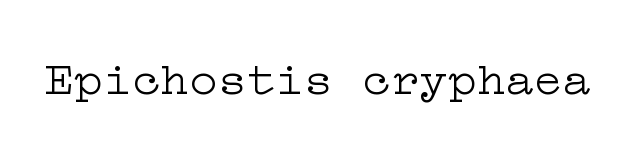
Q: Is the text bold? A: No.
Q: Is the text italic (slanted)? A: No, it is upright.
Q: Is the typeface a serif or a sans-serif typeface? A: Serif.
Q: Is the text underlined? A: No.
Q: Is the spacing between letters normal or unusually wide? A: Normal.
Q: Width (condensed, normal, or wide)? A: Wide.
Q: Stroke contrast? A: Low.
Q: x-height? A: Medium.
